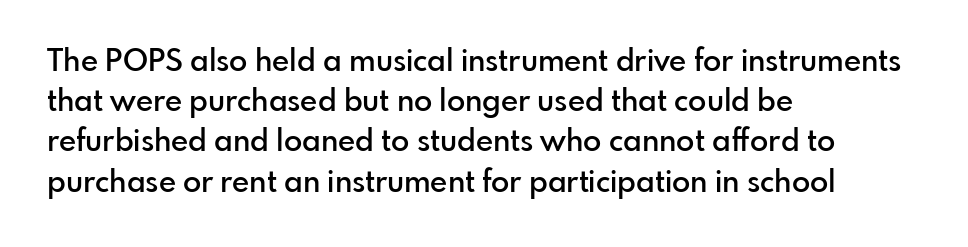
Spacing verdict: proportional, widths tailored to each character. The compositor pushed each line to the left boundary. The typeface chosen for these lines omits serifs. The rendering keeps characters at their native spacing. The rows are spaced the way most documents space them. Quick note: underline off.
